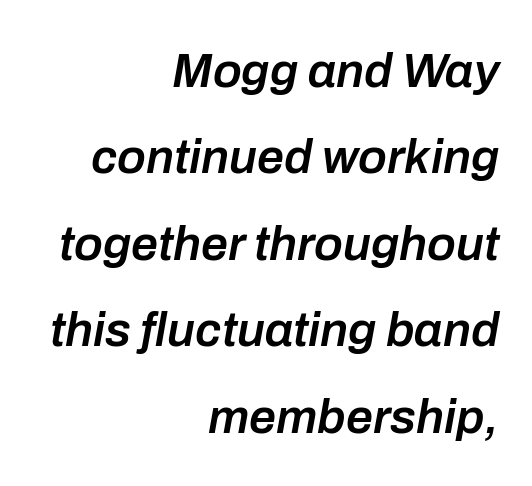
Every letter is mildly thick-stroked: semibold rather than bold. Students, note that the glyphs here touch the page at normal intervals. Line ends are locked; line starts wander. Plain, unruled lines of type. These lines are rendered in a variable-pitch font. Style check: oblique.
